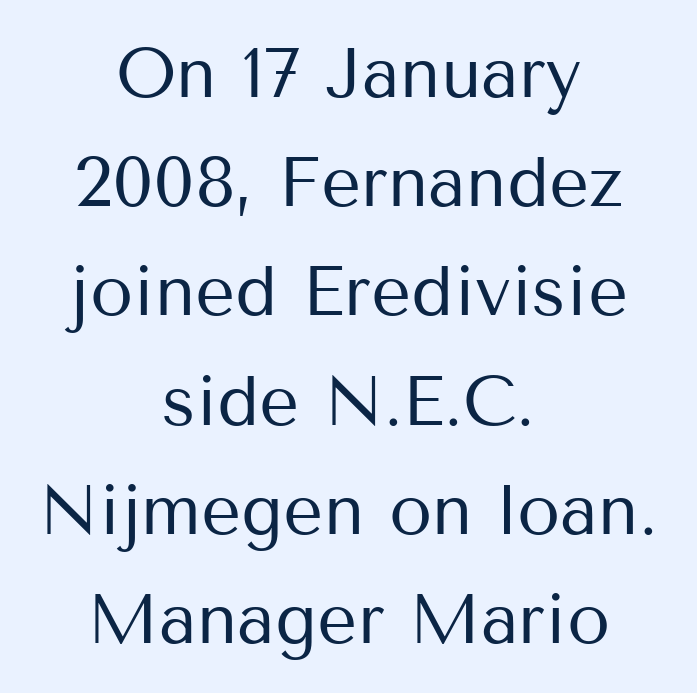
The image shows 70 px regular-weight sans-serif type, upright; set centered, normal line spacing (1.56x), normal letter spacing, not underlined; medium stroke contrast and a medium x-height.
